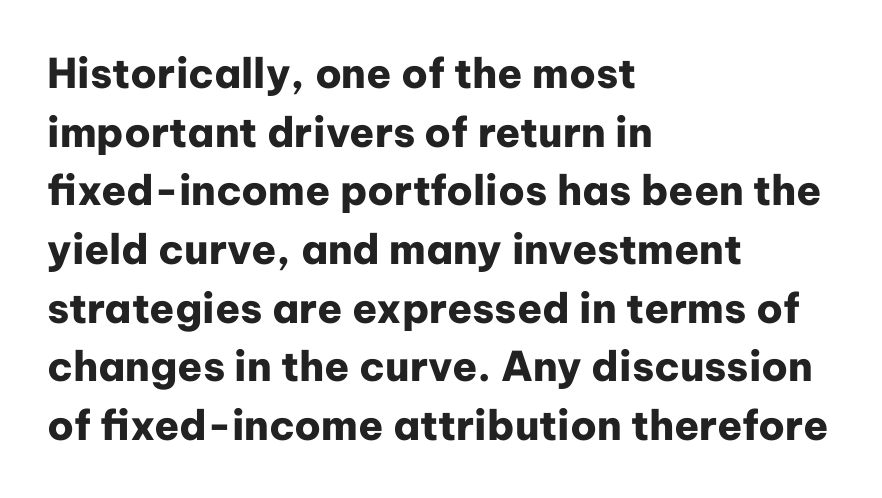
Character widths vary here, with narrow letters taking less room than wide ones. Plain, unruled lines of type. The letters sit at their default tracking, neither squeezed nor spread. How would I describe the line gaps? Plain and ordinary.
